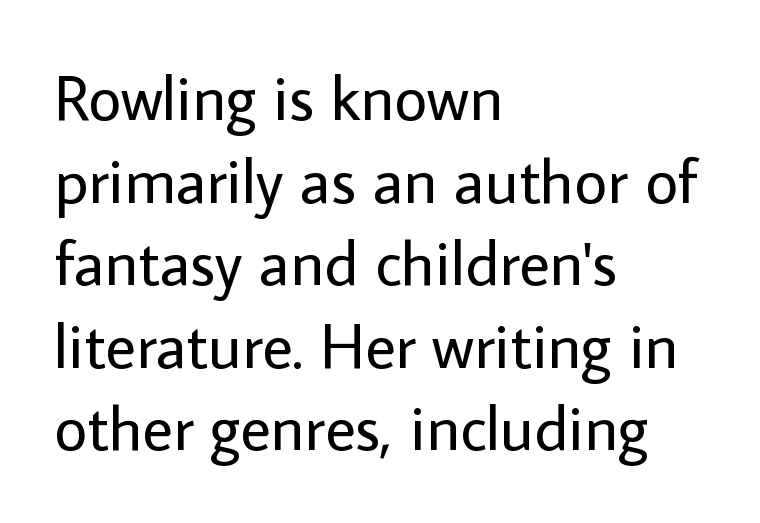
The image shows 64 px regular-weight sans-serif type, upright; set left-aligned, normal line spacing (1.29x), normal letter spacing, not underlined; low stroke contrast and a medium x-height.
